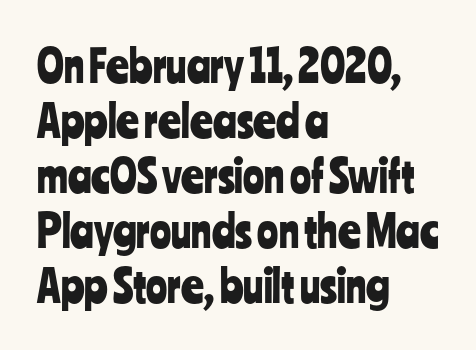
Upright lettering throughout. The gaps between neighbouring characters are ordinary and unremarkable. Glance below the letters and you will spot only blank space. Horizontal alignment here is leftward, the default for most running prose.
